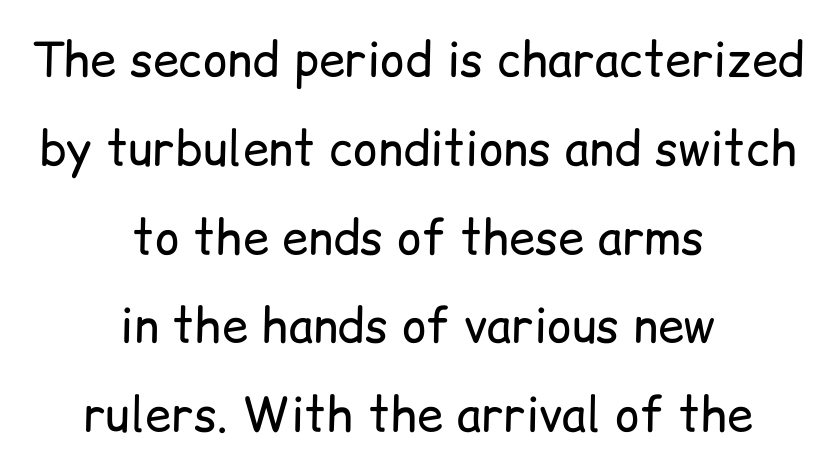
Bare-footed words on every line. You could call the tracking neutral — neither tight nor loose. This is the regular roman posture of the typeface. The face used here is proportionally spaced, like ordinary book or web type. Ink coverage per letter is moderate at most. Type style note: lacks serifs.
